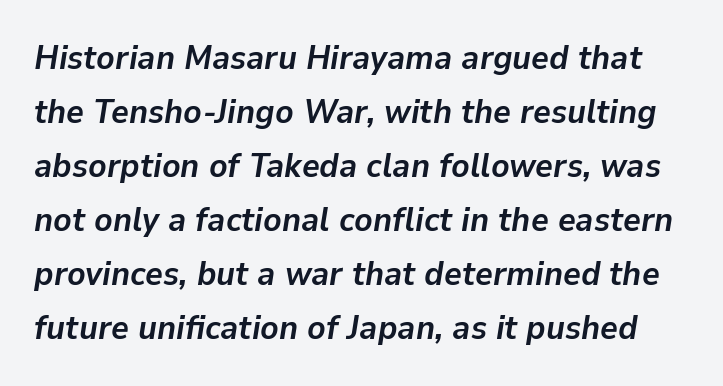
The image shows 34 px semibold type, italic (leaning right); set normal line spacing (1.59x), normal letter spacing, not underlined; low stroke contrast and a medium x-height.
